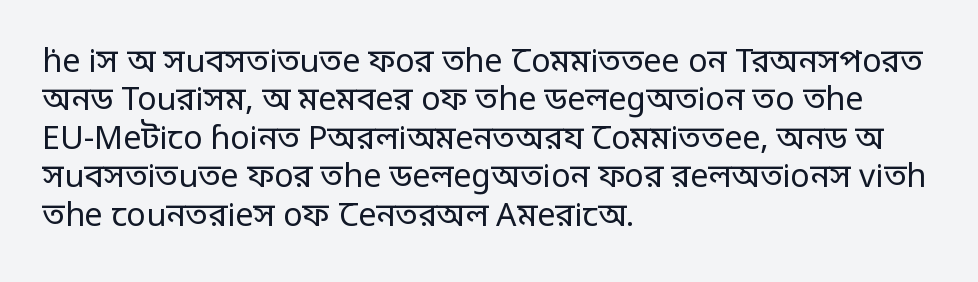
{"serif": "no", "italic": "no", "bold": "no", "weight": "regular", "width": "condensed", "stroke_contrast": "low", "monospaced": "no", "underline": "no", "align": "left", "line_spacing_ratio": 1.2, "letter_spacing": "normal", "letter_spacing_em": 0.0, "glyph_px": 32}
